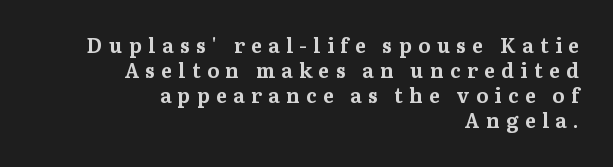
{"italic": "no", "bold": "yes", "underline": "no", "align": "right", "line_spacing": "normal", "line_spacing_ratio": 1.25, "letter_spacing": "wide", "letter_spacing_em": 0.33, "glyph_px": 20}
